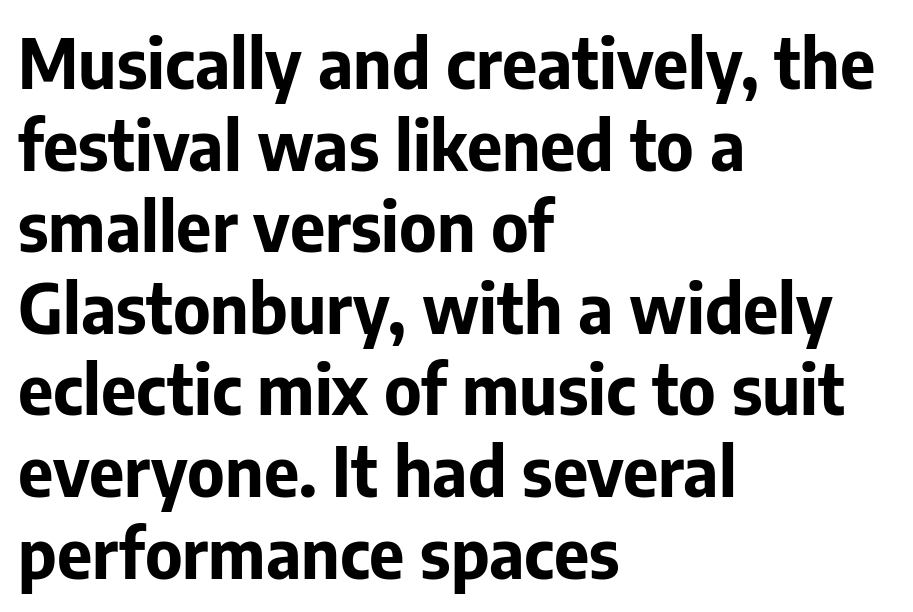
Is there any slant? The stems are plumb. Check the space under the baseline: it is left empty. The characters look thick and weighty, a clear bold. You could call the tracking neutral — neither tight nor loose. The characters display no serif detailing; their extremities are plain.
